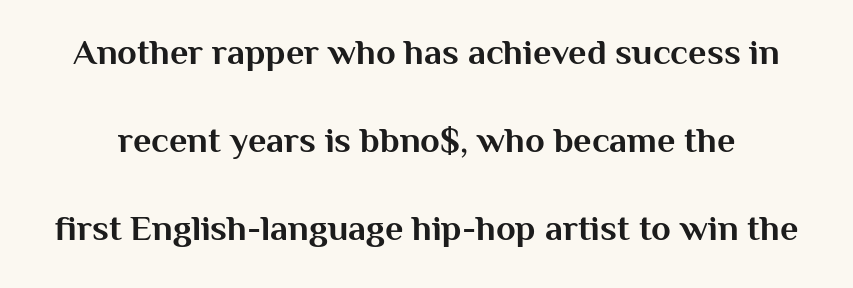
{"serif": "no", "italic": "no", "bold": "yes", "weight": "bold", "width": "normal", "stroke_contrast": "medium", "x_height": "medium", "monospaced": "no", "underline": "no", "line_spacing": "loose", "line_spacing_ratio": 2.45, "letter_spacing": "normal", "letter_spacing_em": 0.0, "glyph_px": 36}
